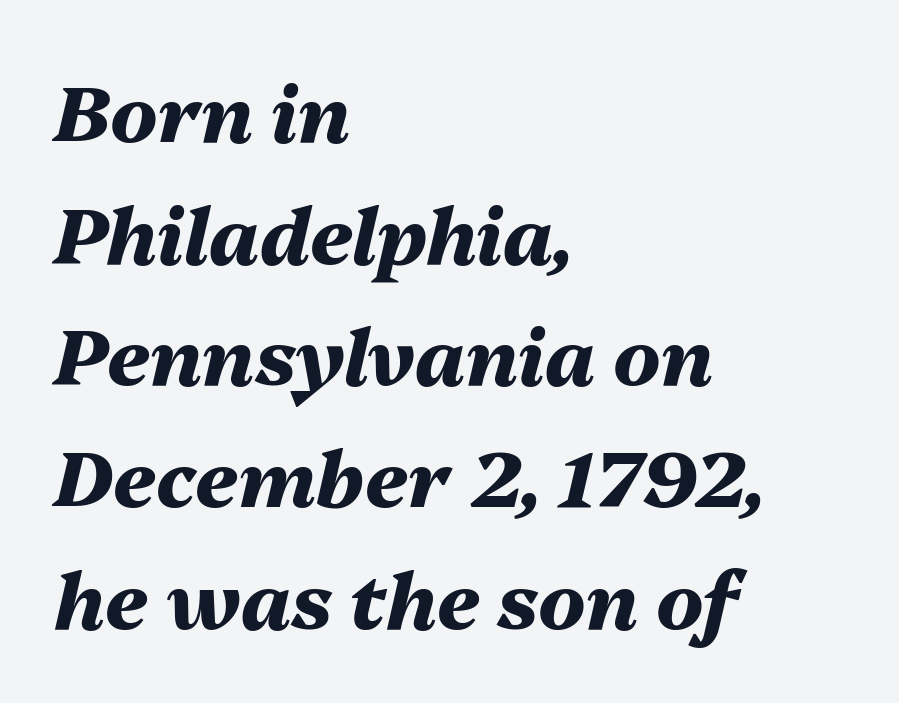
Each letter keeps its own natural width here, so spacing adapts to shape. Alignment: flush left. Unmarked baselines from the first word to the last. Interline gaps are of average width in this sample. Would a proofreader flag this as italicized? Yes. Heavy-handed strokes throughout: this text is bold.
